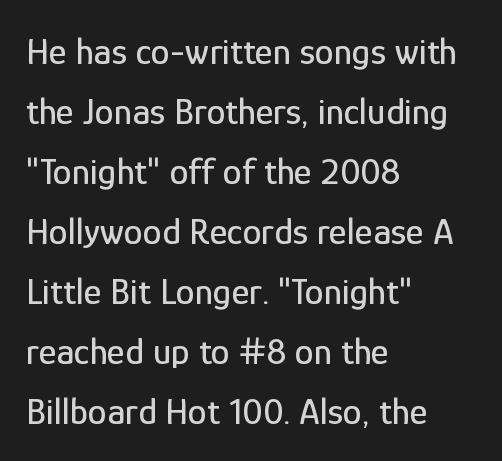
{"serif": "no", "italic": "no", "width": "condensed", "stroke_contrast": "low", "x_height": "medium", "monospaced": "no", "underline": "no", "align": "left", "line_spacing": "normal", "line_spacing_ratio": 1.58, "letter_spacing": "normal", "letter_spacing_em": 0.0, "glyph_px": 38}
